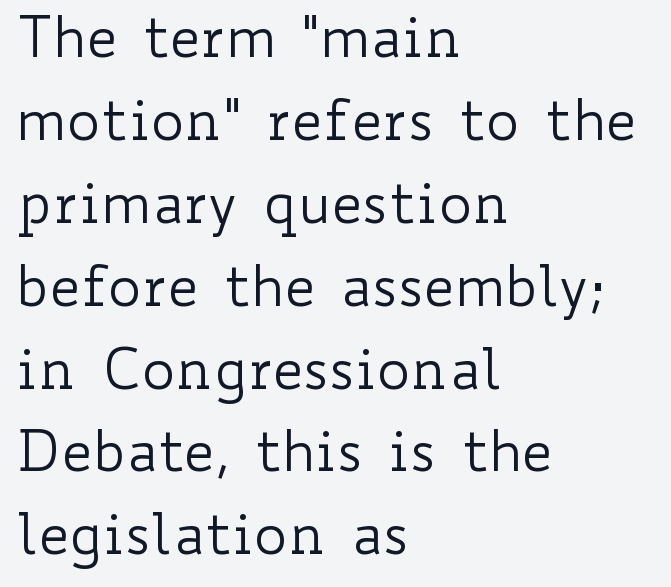
The designer left line spacing at the default. The space beneath each line is pristine and unruled. Letter spacing: default. No extra ink here — the face is not bold. It's the straight-up-and-down kind of type.
